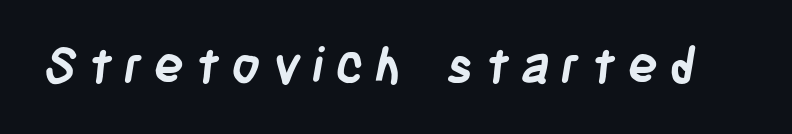
Q: Is the text bold? A: Yes.
Q: Is the typeface a serif or a sans-serif typeface? A: Sans-serif.
Q: Is the text underlined? A: No.
Q: Is the spacing between letters normal or unusually wide? A: Unusually wide.
Q: Width (condensed, normal, or wide)? A: Condensed.
Q: Stroke contrast? A: Low.
Q: x-height? A: Large.
Q: Monospaced? A: No.
